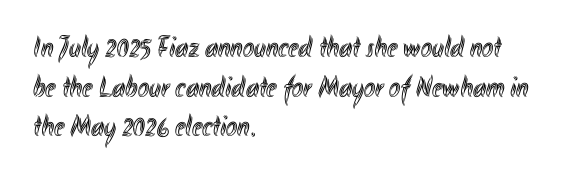
{"width": "condensed", "x_height": "small", "monospaced": "no", "underline": "no", "align": "left", "line_spacing": "normal", "line_spacing_ratio": 1.32, "letter_spacing": "normal", "letter_spacing_em": 0.0, "glyph_px": 30}
